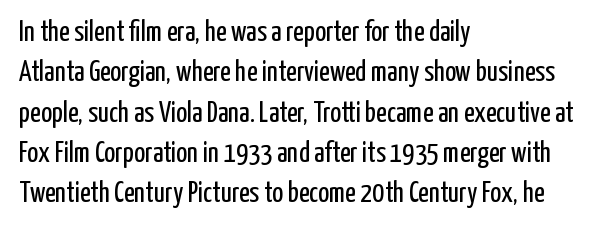
The image shows 29 px regular-weight, condensed sans-serif type, upright; set left-aligned, normal line spacing (1.39x), normal letter spacing, not underlined; low stroke contrast and a medium x-height.
